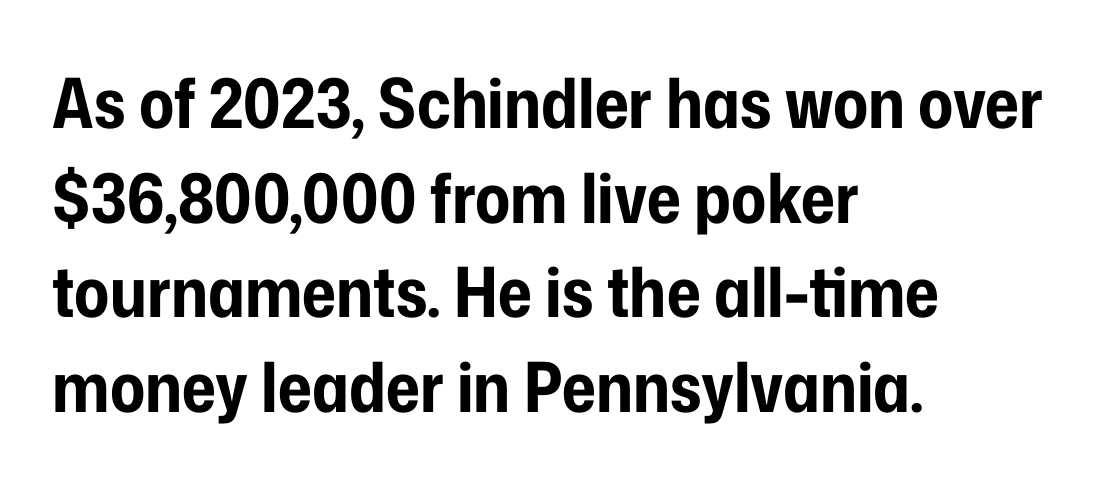
This rendering features lettering with no underline. In terms of leading, this rendering sits right in the middle. You can tell from the bare stems that sans-serif type was used. Is the letter spacing exaggerated? No — it looks like the ordinary default.
